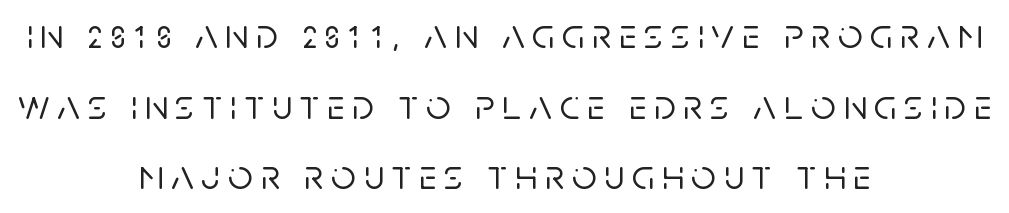
{"serif": "no", "italic": "no", "width": "normal", "stroke_contrast": "low", "x_height": "large", "monospaced": "no", "underline": "no", "align": "center", "line_spacing": "normal", "line_spacing_ratio": 1.64, "glyph_px": 43}
